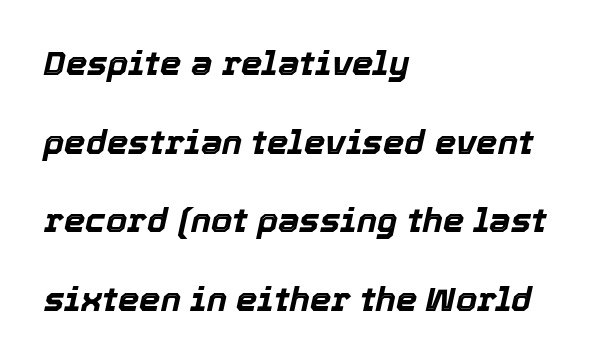
Looks like regular typesetting: each glyph gets only the width it needs. I'd describe the lettering as bold — thick and assertive. Short and long lines alike share a common starting point at left. What's the leading like? Stretched, with rows far apart. Anything drawn beneath the words? Only blank space. No extra tracking has been applied to these lines.
